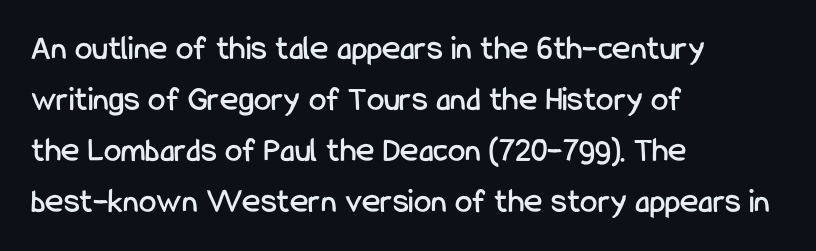
The image shows 35 px condensed sans-serif type, upright; set left-aligned, normal line spacing (1.46x), normal letter spacing, not underlined; low stroke contrast and a medium x-height.
